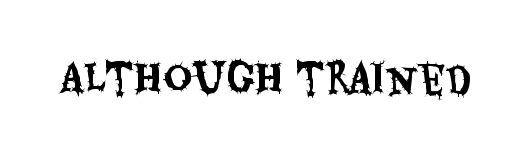
Q: Is the text italic (slanted)? A: No, it is upright.
Q: Is the typeface a serif or a sans-serif typeface? A: Sans-serif.
Q: Is the text underlined? A: No.
Q: Is the spacing between letters normal or unusually wide? A: Normal.
Q: Width (condensed, normal, or wide)? A: Condensed.
Q: Stroke contrast? A: Medium.
Q: x-height? A: Large.
Q: Monospaced? A: No.
